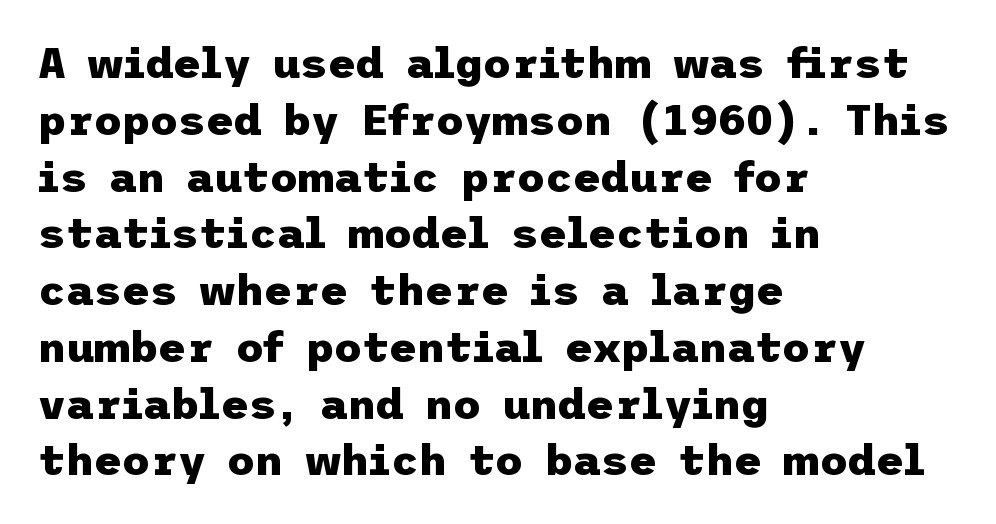
The image shows 43 px heavy sans-serif type, upright; set left-aligned, normal line spacing (1.32x), normal letter spacing, not underlined; low stroke contrast and a medium x-height.
